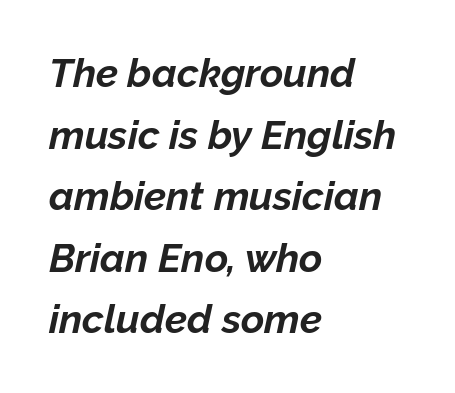
Q: Is the text bold? A: Yes.
Q: Is the text italic (slanted)? A: Yes, it leans right by about 12 degrees.
Q: Is the text underlined? A: No.
Q: How is the paragraph aligned? A: Left-aligned.
Q: Is the spacing between letters normal or unusually wide? A: Normal.
Q: Is the spacing between lines tight, normal or loose? A: Normal.
Q: Width (condensed, normal, or wide)? A: Normal.
Q: Stroke contrast? A: Low.
Q: x-height? A: Medium.
Q: Monospaced? A: No.
